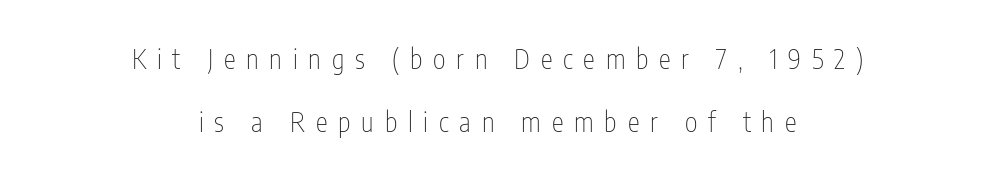
A typesetter would call this leading open, well beyond the default. The line texture is sparse and dotted thanks to wide tracking. This reads as an unemphasized weight, regular at the heaviest. Line starts and ends both wander, symmetrically. This is roman type, the default non-slanted kind.
